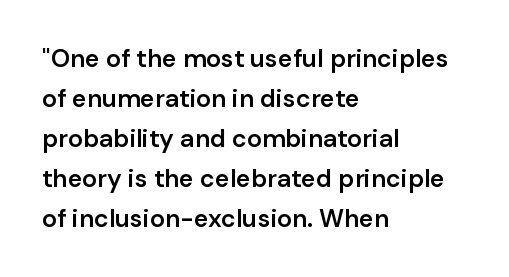
{"italic": "no", "bold": "semi", "underline": "no", "align": "left", "line_spacing": "normal", "line_spacing_ratio": 1.6, "letter_spacing": "normal", "letter_spacing_em": 0.0, "glyph_px": 25}
